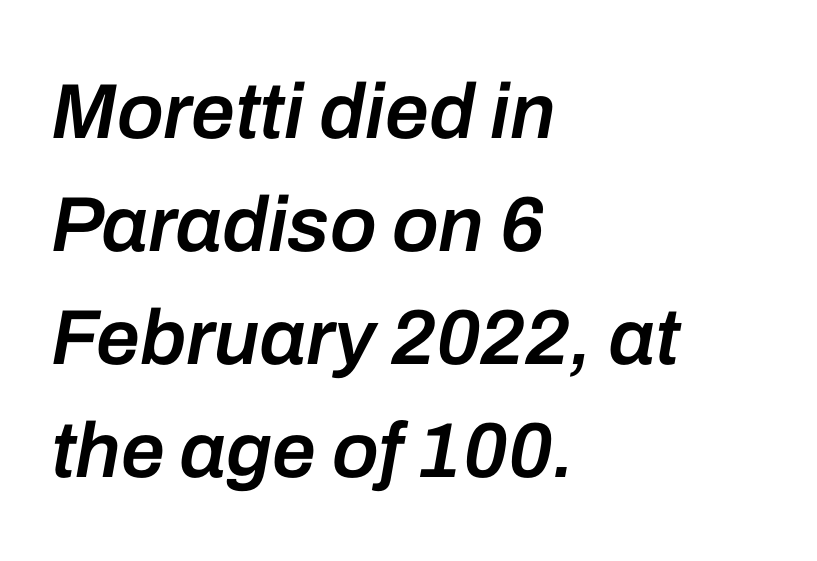
Q: Is the text bold? A: Semi-bold.
Q: Is the text italic (slanted)? A: Yes, it leans right by about 10 degrees.
Q: Is the text underlined? A: No.
Q: How is the paragraph aligned? A: Left-aligned.
Q: Is the spacing between letters normal or unusually wide? A: Normal.
Q: Is the spacing between lines tight, normal or loose? A: Normal.
Q: Width (condensed, normal, or wide)? A: Normal.
Q: Stroke contrast? A: Low.
Q: x-height? A: Medium.
Q: Monospaced? A: No.
